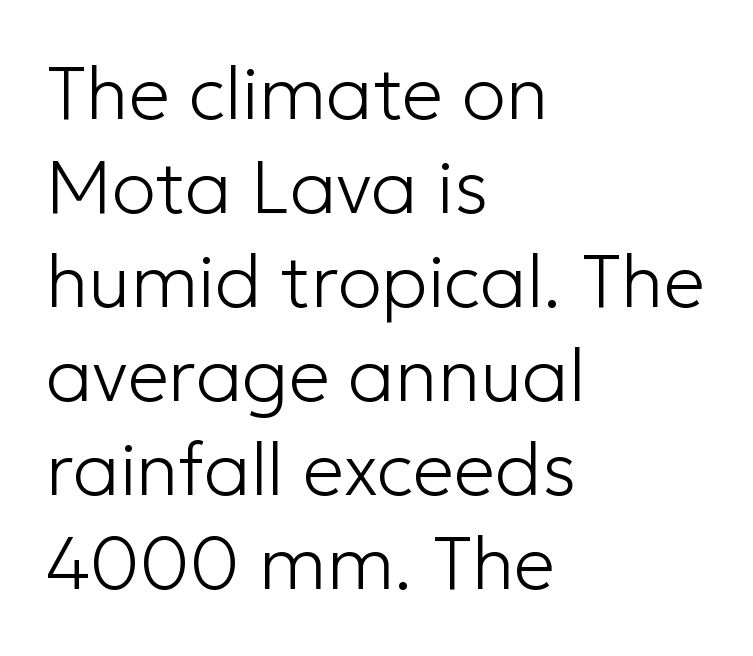
{"serif": "no", "italic": "no", "bold": "no", "weight": "light", "width": "normal", "stroke_contrast": "low", "x_height": "medium", "monospaced": "no", "underline": "no", "align": "left", "line_spacing": "normal", "line_spacing_ratio": 1.27, "letter_spacing": "normal", "letter_spacing_em": 0.0, "glyph_px": 74}
